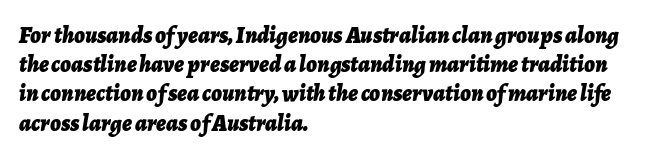
A full-strength bold gives these letters their thick strokes. Leading: standard. Students, note that the glyphs here touch the page at normal intervals. These lines stack with their left ends in a neat column. Posture: slanted.
